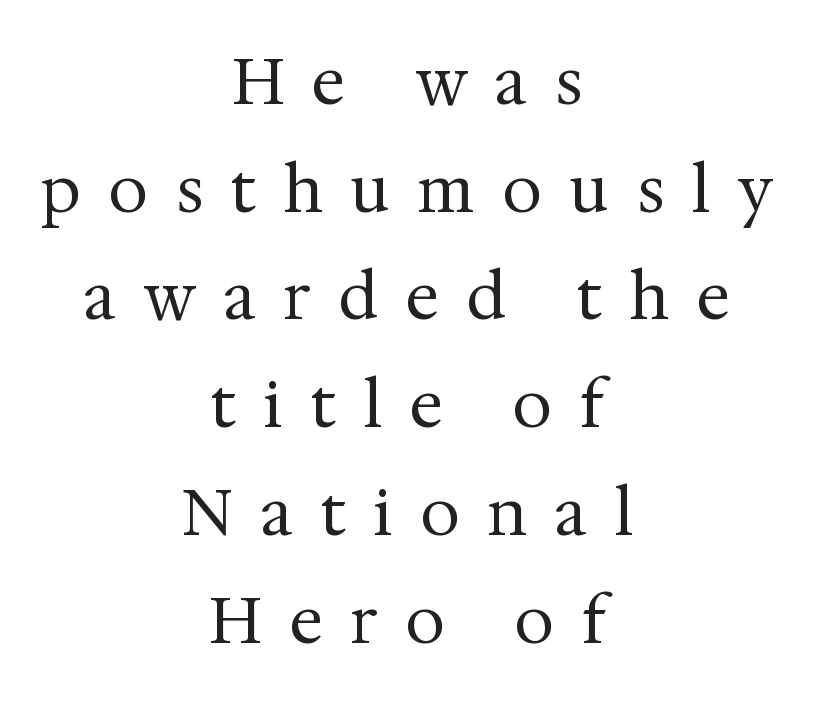
Q: Is the text bold? A: No.
Q: Is the text italic (slanted)? A: No, it is upright.
Q: Is the typeface a serif or a sans-serif typeface? A: Serif.
Q: Is the text underlined? A: No.
Q: How is the paragraph aligned? A: Centered.
Q: Is the spacing between letters normal or unusually wide? A: Unusually wide.
Q: Width (condensed, normal, or wide)? A: Normal.
Q: Stroke contrast? A: Medium.
Q: x-height? A: Medium.
Q: Monospaced? A: No.
